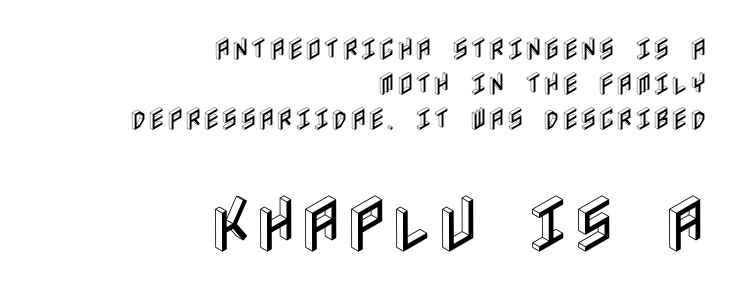
The image shows 62 px condensed type, upright; set right-aligned, normal line spacing (1.41x), normal letter spacing, not underlined; the second (bottom) block is 2.48x larger; a large x-height.
